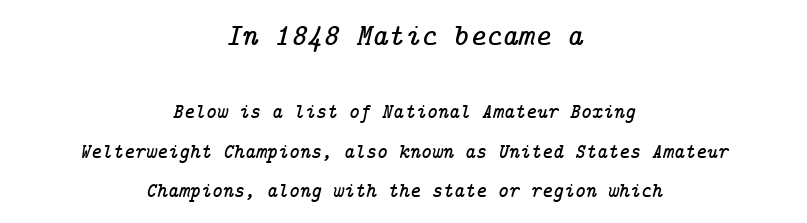
The whole block is typeset with a tilt. Are there feet on the stems? There are — it's a serif. This rendering uses center alignment, leaving both contours irregular but symmetric. Honestly, there is no underline to notice here at all. You could call the tracking neutral — neither tight nor loose.
